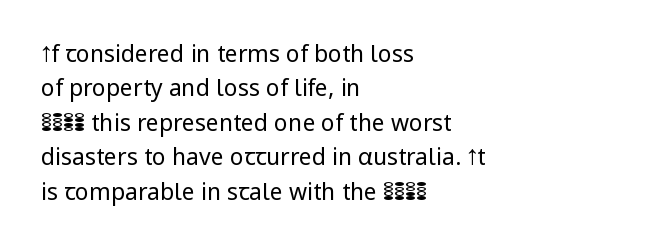
Q: Is the text bold? A: No.
Q: Is the text italic (slanted)? A: No, it is upright.
Q: Is the text underlined? A: No.
Q: How is the paragraph aligned? A: Left-aligned.
Q: Is the spacing between letters normal or unusually wide? A: Normal.
Q: Is the spacing between lines tight, normal or loose? A: Normal.
